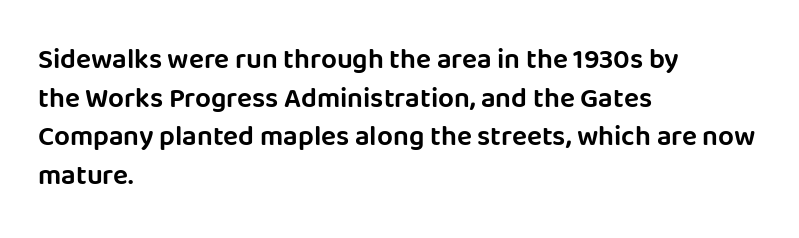
Q: Is the text italic (slanted)? A: No, it is upright.
Q: Is the typeface a serif or a sans-serif typeface? A: Sans-serif.
Q: Is the text underlined? A: No.
Q: How is the paragraph aligned? A: Left-aligned.
Q: Is the spacing between letters normal or unusually wide? A: Normal.
Q: Is the spacing between lines tight, normal or loose? A: Normal.
Q: Width (condensed, normal, or wide)? A: Normal.
Q: Stroke contrast? A: Low.
Q: x-height? A: Large.
Q: Monospaced? A: No.
